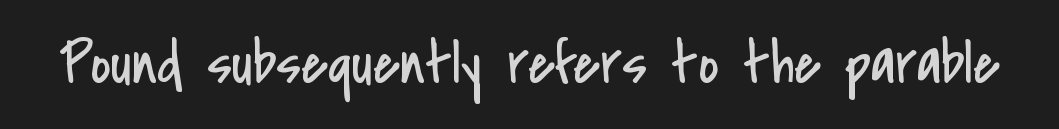
Q: Is the text bold? A: No.
Q: Is the text italic (slanted)? A: No, it is upright.
Q: Is the typeface a serif or a sans-serif typeface? A: Sans-serif.
Q: Is the text underlined? A: No.
Q: Is the spacing between letters normal or unusually wide? A: Normal.
Q: Width (condensed, normal, or wide)? A: Condensed.
Q: Stroke contrast? A: Low.
Q: x-height? A: Small.
Q: Monospaced? A: No.
